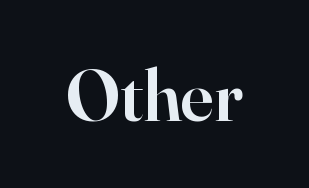
Q: Is the text bold? A: Semi-bold.
Q: Is the text italic (slanted)? A: No, it is upright.
Q: Is the typeface a serif or a sans-serif typeface? A: Serif.
Q: Is the text underlined? A: No.
Q: Is the spacing between letters normal or unusually wide? A: Normal.
Q: Width (condensed, normal, or wide)? A: Normal.
Q: Stroke contrast? A: High.
Q: x-height? A: Small.
Q: Monospaced? A: No.
